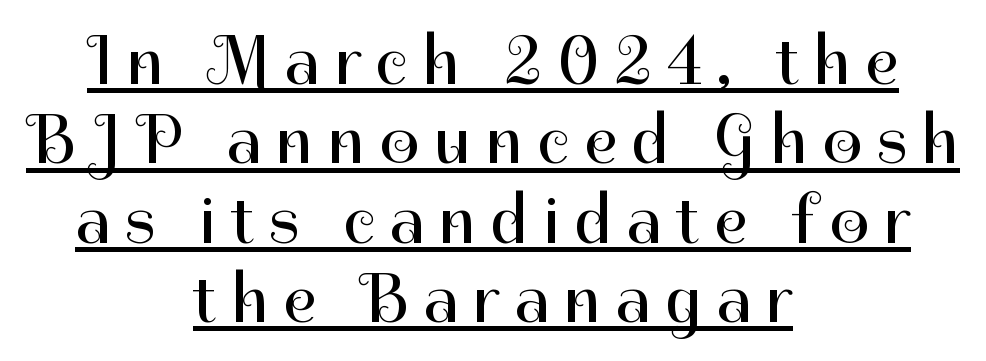
The image shows 69 px regular-weight sans-serif type, upright; set centered, tight line spacing (1.15x), unusually wide letter spacing (+0.22 em), underlined; high stroke contrast and a medium x-height.
